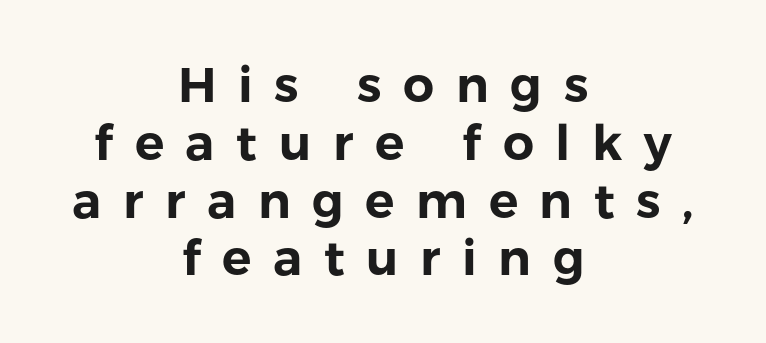
Does the copy run flush right? No — it is centered line by line. Notice how the stems are strictly vertical — no italics here. Beneath every word, the page is bare. Typographically, this falls in the sans-serif category.
